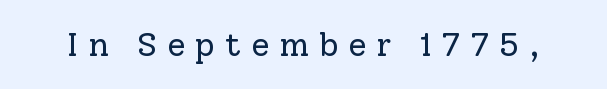
Vertical stems look standard width or narrower in stroke. Decoration check: the copy has no underline. Inter-character spacing is expanded well beyond the font's built-in metrics. Nope, not italic — everything's standing straight.
